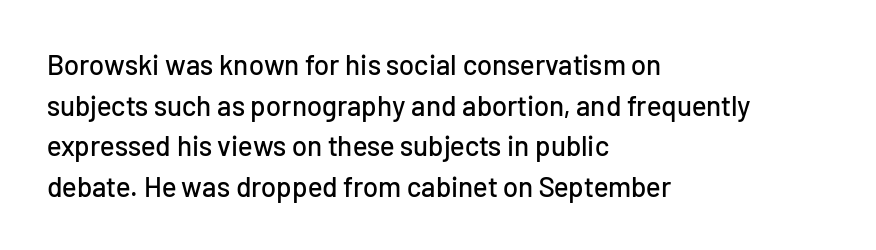
{"serif": "no", "italic": "no", "width": "normal", "stroke_contrast": "low", "x_height": "medium", "monospaced": "no", "underline": "no", "align": "left", "line_spacing": "normal", "line_spacing_ratio": 1.45, "letter_spacing": "normal", "letter_spacing_em": 0.0, "glyph_px": 28}
